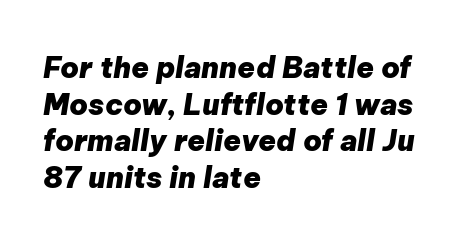
Q: Is the text bold? A: Yes.
Q: Is the text italic (slanted)? A: Yes, it leans right by about 9 degrees.
Q: Is the text underlined? A: No.
Q: How is the paragraph aligned? A: Left-aligned.
Q: Is the spacing between letters normal or unusually wide? A: Normal.
Q: Is the spacing between lines tight, normal or loose? A: Normal.
Q: Width (condensed, normal, or wide)? A: Normal.
Q: Stroke contrast? A: Low.
Q: x-height? A: Medium.
Q: Monospaced? A: No.
